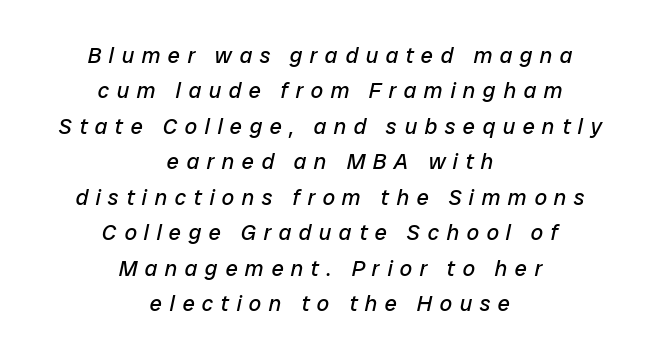
Honestly, there is no underline to notice here at all. There is plenty of visible air inserted between adjacent glyphs. Casual observation: everything's sitting right in the middle. Think standard paragraph weight, or any step lighter than that. This is oblique type, the kind used for emphasis or titles. One glance says typical: line gaps are just what's usual.
